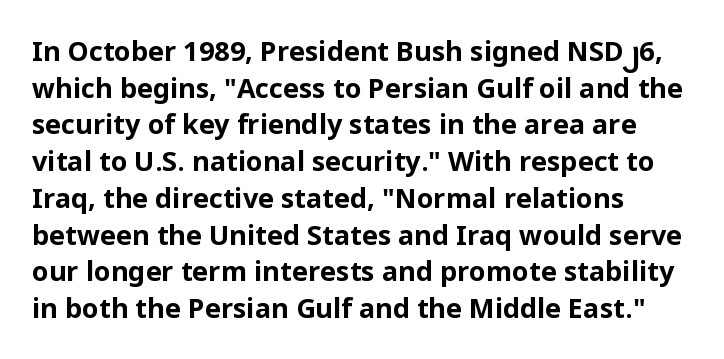
{"italic": "no", "bold": "yes", "underline": "no", "align": "left", "line_spacing": "normal", "line_spacing_ratio": 1.36, "letter_spacing": "normal", "letter_spacing_em": 0.0, "glyph_px": 27}
